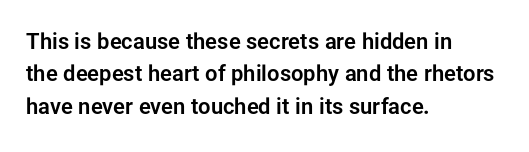
The image shows 22 px text type, upright; set left-aligned, normal line spacing (1.47x), normal letter spacing, not underlined.
